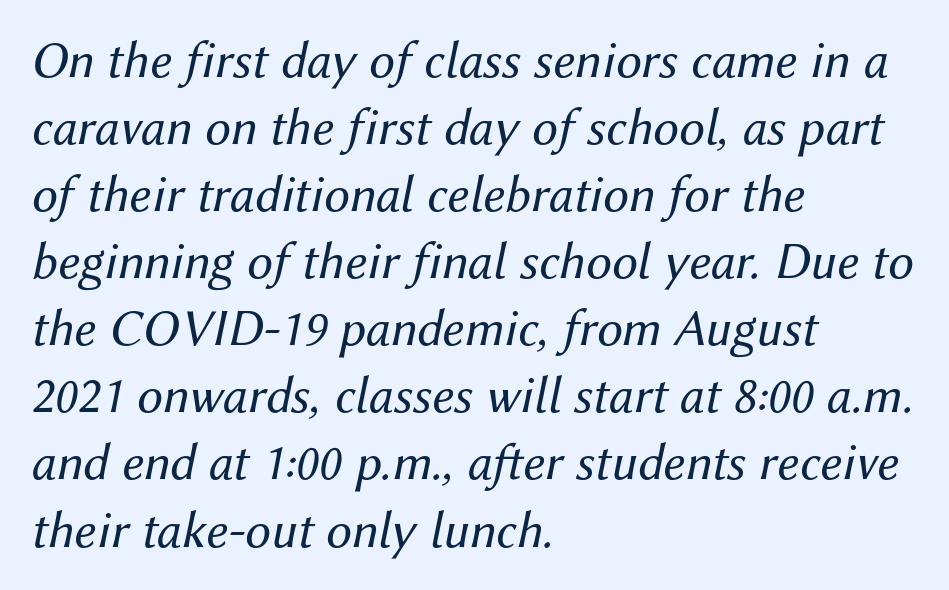
{"italic": "yes", "lean": "right", "slant_degrees": 12, "bold": "no", "weight": "regular", "width": "normal", "stroke_contrast": "medium", "x_height": "medium", "monospaced": "no", "underline": "no", "align": "left", "line_spacing": "normal", "line_spacing_ratio": 1.29, "letter_spacing": "normal", "letter_spacing_em": 0.0, "glyph_px": 52}
